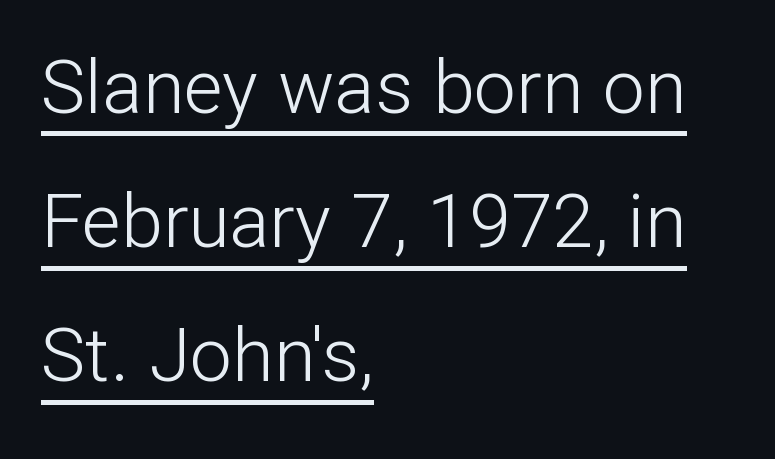
Q: Is the text bold? A: No.
Q: Is the text italic (slanted)? A: No, it is upright.
Q: Is the typeface a serif or a sans-serif typeface? A: Sans-serif.
Q: Is the text underlined? A: Yes.
Q: How is the paragraph aligned? A: Left-aligned.
Q: Is the spacing between letters normal or unusually wide? A: Normal.
Q: Width (condensed, normal, or wide)? A: Normal.
Q: Stroke contrast? A: Low.
Q: x-height? A: Medium.
Q: Monospaced? A: No.
